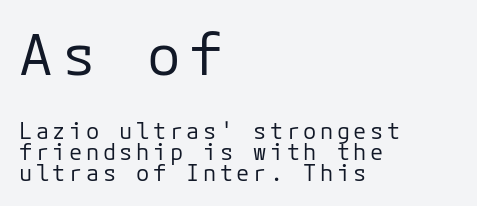
Nothing heavy about these letters — not bold at all. Fixed-width glyphs throughout — classic coding-font behaviour. All the whitespace from short lines collects on the right. In terms of posture, this sample is upright.
